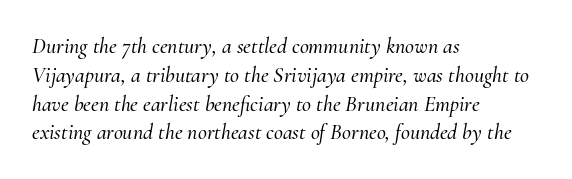
{"italic": "yes", "lean": "right", "slant_degrees": 10, "underline": "no", "align": "left", "line_spacing": "normal", "line_spacing_ratio": 1.31, "letter_spacing": "normal", "letter_spacing_em": 0.0, "glyph_px": 22}
